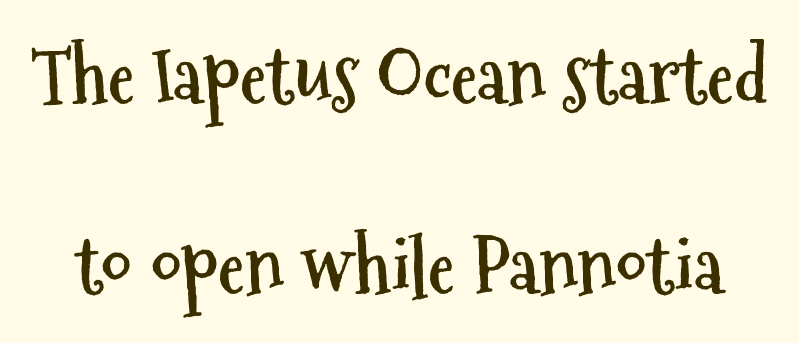
The image shows 77 px semibold, condensed sans-serif type, upright; set loose line spacing (2.47x), normal letter spacing, not underlined; medium stroke contrast and a medium x-height.
